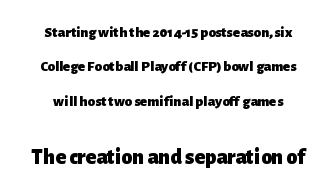
The letters in the lower block stand taller than those in the block above. This is the regular roman posture of the typeface. Heft: maximum for text — a bold. Notice the wide empty band between every row — that's loose leading.
